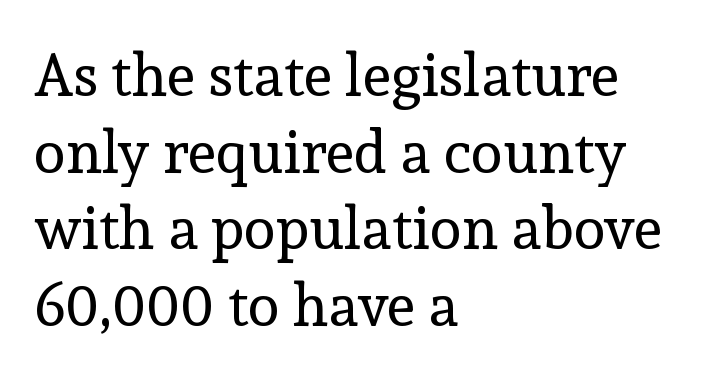
The image shows 59 px regular-weight serif type, upright; set left-aligned, normal line spacing (1.3x), normal letter spacing, not underlined; a medium x-height.
